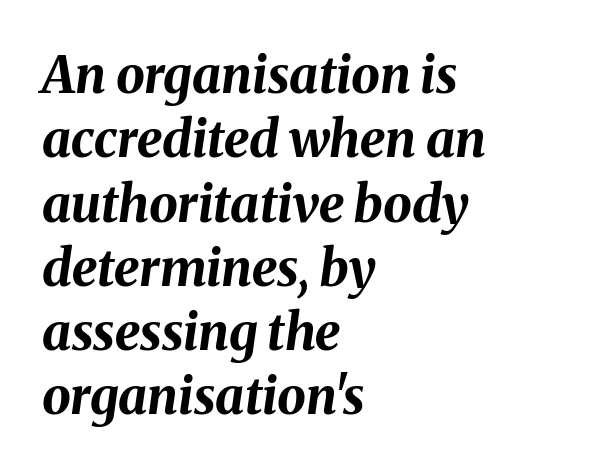
Emphasis by weight is at full strength: bold. Unmarked baselines from the first word to the last. Each word holds together tightly as a unit, with standard inter-letter gaps. Rows of type keep a routine distance in the vertical direction. An italicized treatment has been applied to the whole sample. The typesetter chose a ragged-right arrangement here.
